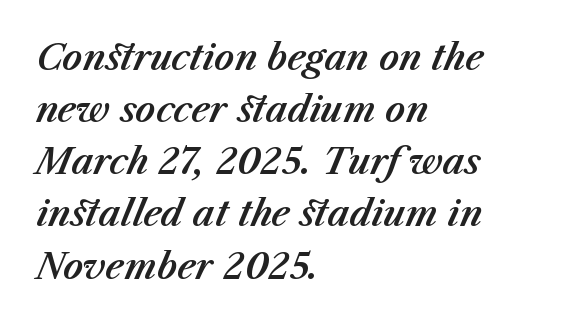
The image shows 35 px text type, italic (leaning right); set left-aligned, normal line spacing (1.49x), normal letter spacing, not underlined; medium stroke contrast and a medium x-height.
